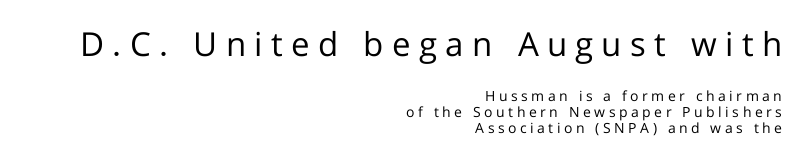
Q: Is the text bold? A: No.
Q: Is the text italic (slanted)? A: No, it is upright.
Q: Is the typeface a serif or a sans-serif typeface? A: Sans-serif.
Q: Is the text underlined? A: No.
Q: How is the paragraph aligned? A: Right-aligned.
Q: Is the spacing between letters normal or unusually wide? A: Unusually wide.
Q: Which block of text is set in a larger size, the first (top) or the second (bottom)? A: The first (top) one.
Q: Width (condensed, normal, or wide)? A: Normal.
Q: Stroke contrast? A: Low.
Q: x-height? A: Medium.
Q: Monospaced? A: No.
